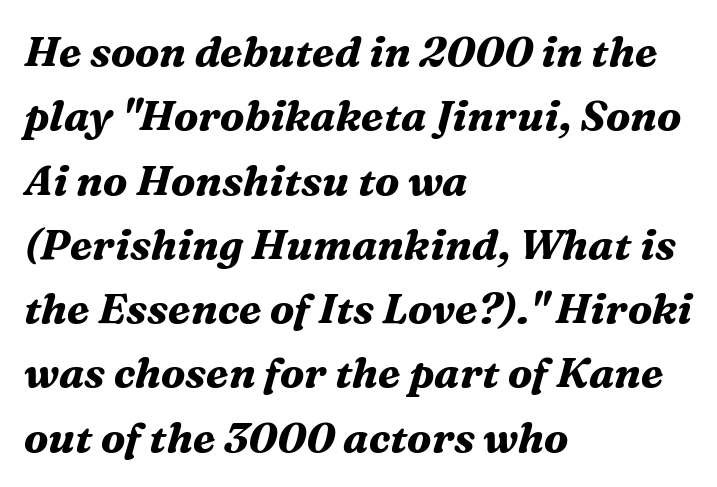
Q: Is the text bold? A: Yes.
Q: Is the text italic (slanted)? A: Yes, it leans right by about 16 degrees.
Q: Is the typeface a serif or a sans-serif typeface? A: Serif.
Q: Is the text underlined? A: No.
Q: How is the paragraph aligned? A: Left-aligned.
Q: Is the spacing between letters normal or unusually wide? A: Normal.
Q: Is the spacing between lines tight, normal or loose? A: Normal.
Q: Width (condensed, normal, or wide)? A: Normal.
Q: Stroke contrast? A: Medium.
Q: x-height? A: Medium.
Q: Monospaced? A: No.
